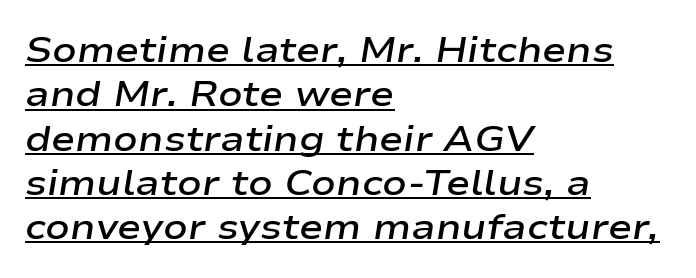
The image shows 36 px semibold, wide type, italic (leaning right); set left-aligned, line spacing 1.23x, normal letter spacing, underlined; low stroke contrast and a medium x-height.
